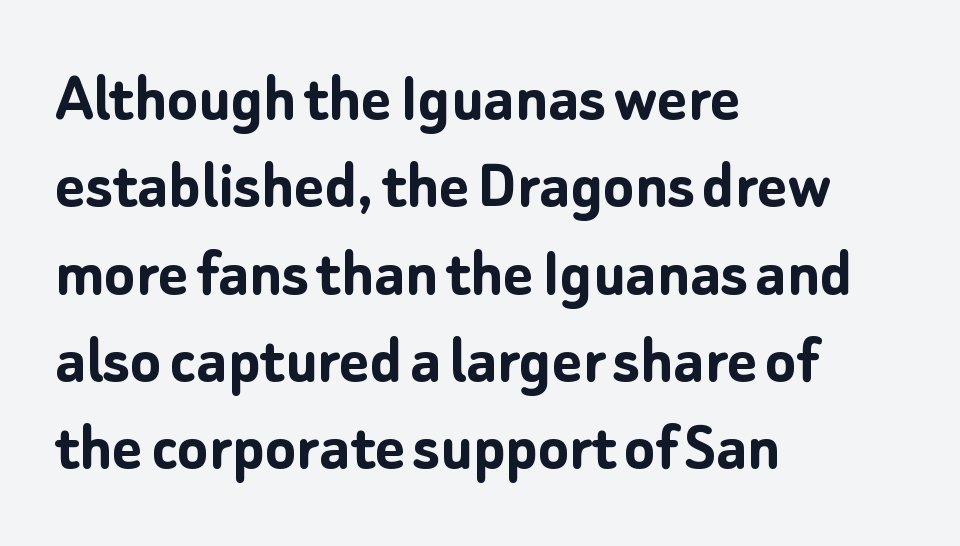
The image shows 71 px semibold sans-serif type, upright; set left-aligned, line spacing 1.23x, normal letter spacing, not underlined; low stroke contrast and a medium x-height.
